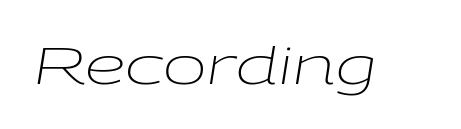
Q: Is the text bold? A: No.
Q: Is the text italic (slanted)? A: Yes, it leans right by about 9 degrees.
Q: Is the text underlined? A: No.
Q: Is the spacing between letters normal or unusually wide? A: Normal.
Q: Width (condensed, normal, or wide)? A: Wide.
Q: Stroke contrast? A: Low.
Q: x-height? A: Medium.
Q: Monospaced? A: No.
